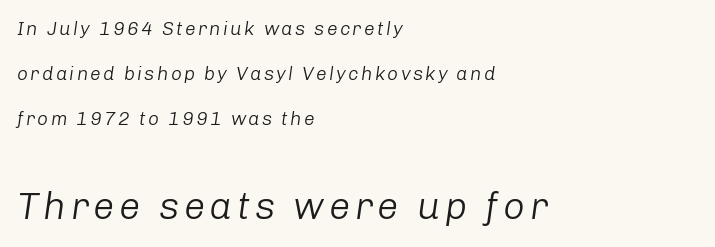
Letters rest on an invisible, unmarked baseline. If you drew a ruler down the left edge, every line would touch it. Looks like regular typesetting: each glyph gets only the width it needs. Nothing heavy about these letters — not bold at all. In this sample the second text group is rendered at the bigger scale.
